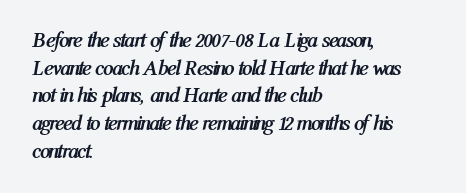
In terms of posture, this sample is oblique. Stroke thickness is high; the sample reads as a true bold. Typeset ragged right — the left edge is the straight one. How are the letters spaced? Ordinarily, with no added tracking. Clear beneath every line of the passage. Leading: standard.
